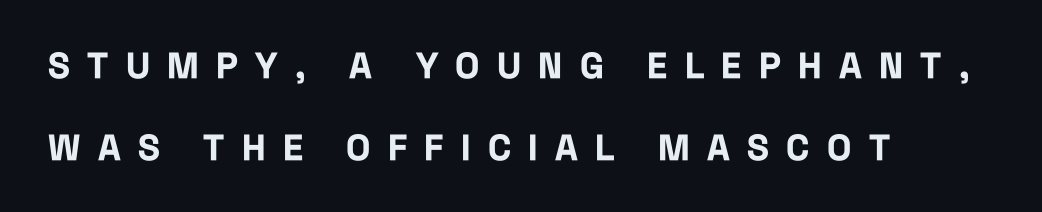
{"serif": "no", "italic": "no", "bold": "yes", "weight": "bold", "width": "condensed", "stroke_contrast": "low", "x_height": "large", "monospaced": "no", "underline": "no", "align": "left", "line_spacing": "loose", "line_spacing_ratio": 2.29, "letter_spacing": "wide", "letter_spacing_em": 0.48, "glyph_px": 36}
